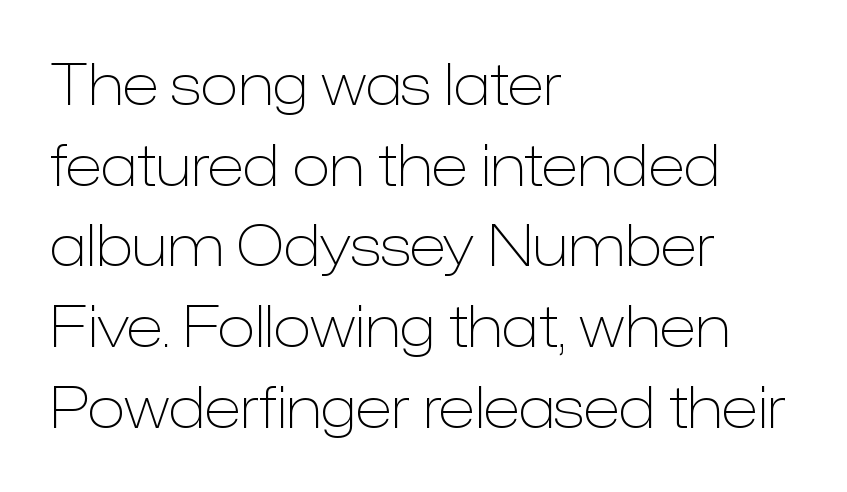
Q: Is the text bold? A: No.
Q: Is the text italic (slanted)? A: No, it is upright.
Q: Is the typeface a serif or a sans-serif typeface? A: Sans-serif.
Q: Is the text underlined? A: No.
Q: How is the paragraph aligned? A: Left-aligned.
Q: Is the spacing between letters normal or unusually wide? A: Normal.
Q: Is the spacing between lines tight, normal or loose? A: Normal.
Q: Width (condensed, normal, or wide)? A: Normal.
Q: Stroke contrast? A: Low.
Q: x-height? A: Medium.
Q: Monospaced? A: No.
